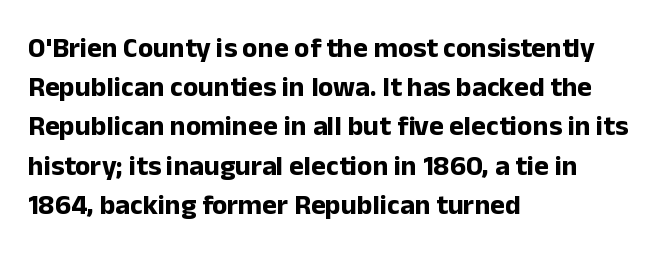
{"serif": "no", "italic": "no", "bold": "yes", "weight": "bold", "width": "normal", "stroke_contrast": "low", "x_height": "medium", "monospaced": "no", "underline": "no", "align": "left", "line_spacing": "normal", "line_spacing_ratio": 1.4, "letter_spacing": "normal", "letter_spacing_em": 0.0, "glyph_px": 28}
